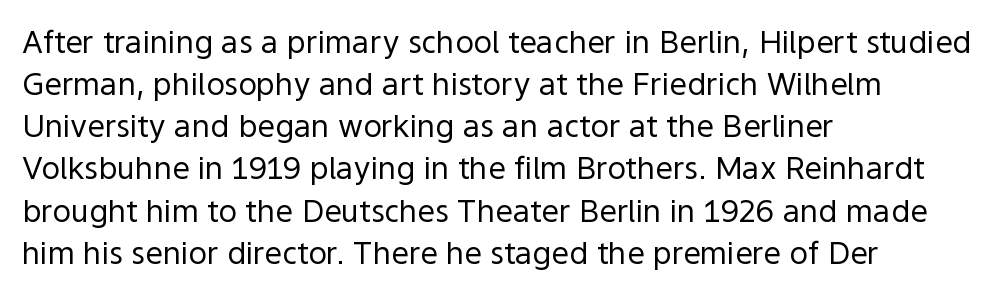
Whoever set this chose a conventional vertical rhythm. Counters stay open thanks to moderate or lighter strokes. Plain, unruled lines of type. The passage shown is typeset with a sans-serif family. In terms of letterspacing, this is plain default setting.
